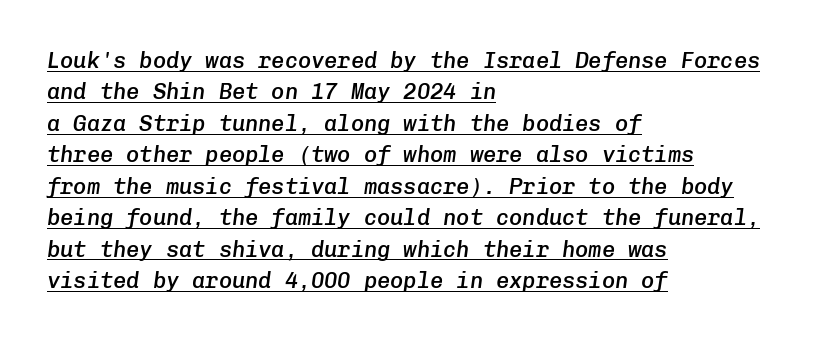
The image shows 22 px text type, italic (leaning right); set left-aligned, normal line spacing (1.43x), normal letter spacing, underlined.
